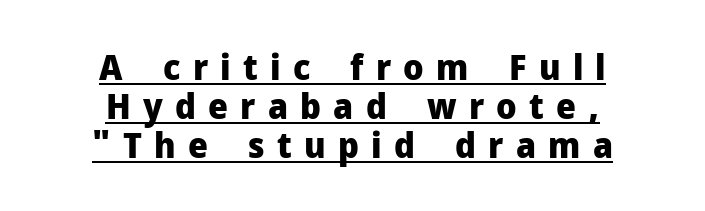
Q: Is the text bold? A: Yes.
Q: Is the text italic (slanted)? A: No, it is upright.
Q: Is the typeface a serif or a sans-serif typeface? A: Sans-serif.
Q: Is the text underlined? A: Yes.
Q: How is the paragraph aligned? A: Centered.
Q: Is the spacing between letters normal or unusually wide? A: Unusually wide.
Q: Is the spacing between lines tight, normal or loose? A: Tight.
Q: Width (condensed, normal, or wide)? A: Normal.
Q: Stroke contrast? A: Low.
Q: x-height? A: Medium.
Q: Monospaced? A: No.
